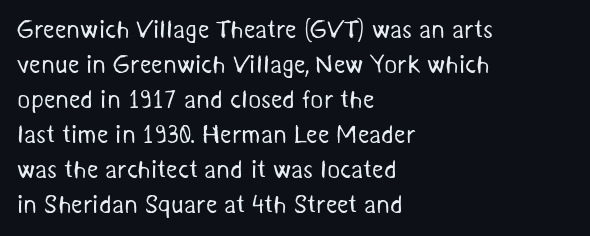
The image shows 25 px text type; set left-aligned, normal line spacing (1.4x), normal letter spacing, not underlined.
